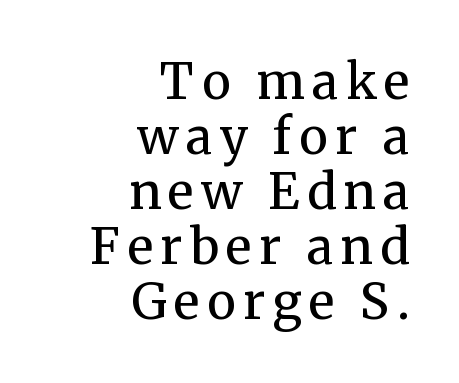
{"serif": "yes", "italic": "no", "bold": "no", "weight": "regular", "width": "normal", "stroke_contrast": "medium", "x_height": "medium", "monospaced": "no", "underline": "no", "align": "right", "line_spacing": "tight", "line_spacing_ratio": 1.12, "glyph_px": 49}
